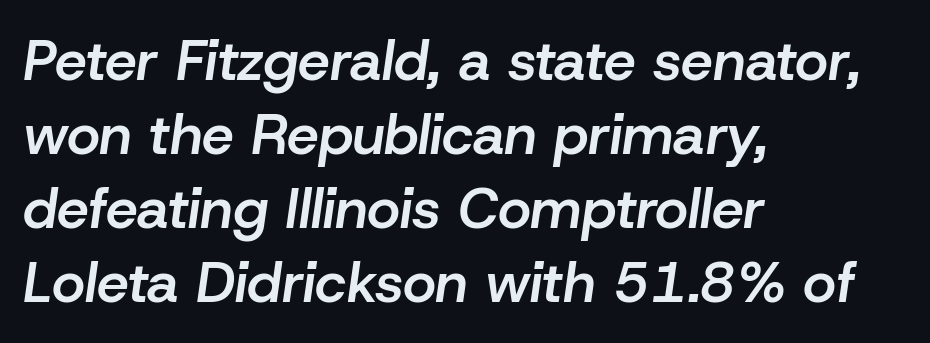
Q: Is the text bold? A: Semi-bold.
Q: Is the text italic (slanted)? A: Yes, it leans right by about 8 degrees.
Q: Is the text underlined? A: No.
Q: How is the paragraph aligned? A: Left-aligned.
Q: Is the spacing between letters normal or unusually wide? A: Normal.
Q: Is the spacing between lines tight, normal or loose? A: Normal.
Q: Width (condensed, normal, or wide)? A: Normal.
Q: Stroke contrast? A: Low.
Q: x-height? A: Medium.
Q: Monospaced? A: No.
